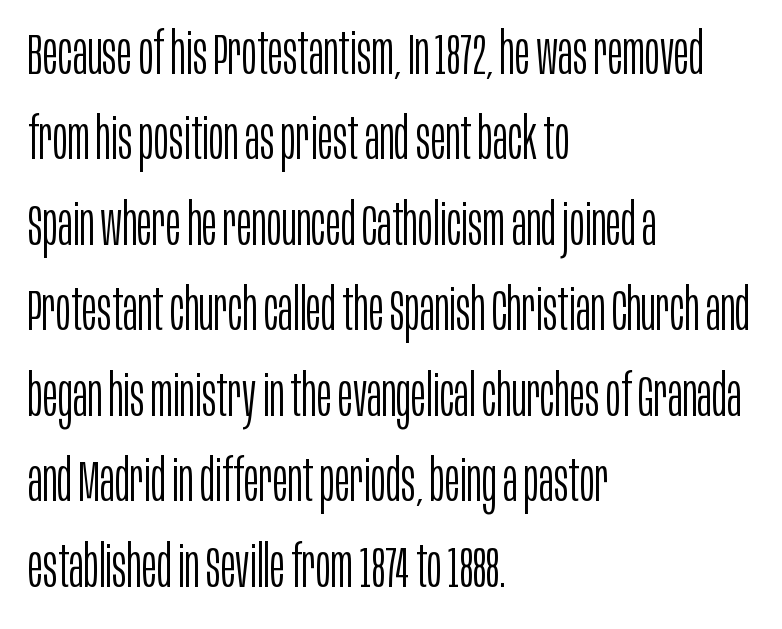
{"serif": "no", "italic": "no", "bold": "no", "weight": "light", "width": "condensed", "stroke_contrast": "low", "x_height": "large", "monospaced": "no", "underline": "no", "align": "left", "line_spacing": "normal", "line_spacing_ratio": 1.5, "letter_spacing": "normal", "letter_spacing_em": 0.0, "glyph_px": 57}
